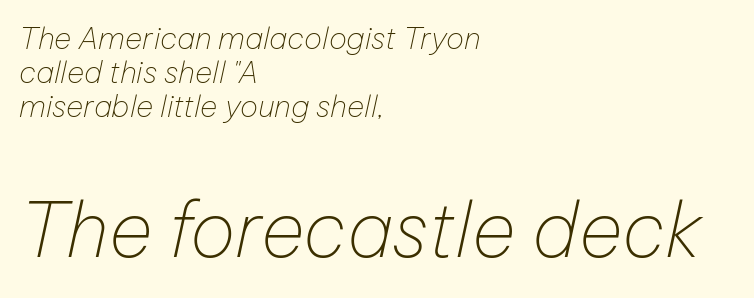
Q: Is the text bold? A: No.
Q: Is the text italic (slanted)? A: Yes, it leans right by about 12 degrees.
Q: Is the text underlined? A: No.
Q: How is the paragraph aligned? A: Left-aligned.
Q: Is the spacing between letters normal or unusually wide? A: Normal.
Q: Is the spacing between lines tight, normal or loose? A: Tight.
Q: Which block of text is set in a larger size, the first (top) or the second (bottom)? A: The second (bottom) one.
Q: Width (condensed, normal, or wide)? A: Normal.
Q: Stroke contrast? A: Low.
Q: x-height? A: Medium.
Q: Monospaced? A: No.
